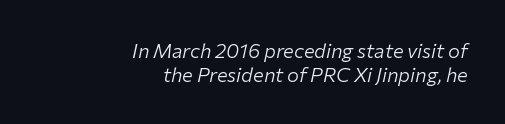
Q: Is the text bold? A: No.
Q: Is the text italic (slanted)? A: Yes, it leans right by about 12 degrees.
Q: Is the text underlined? A: No.
Q: How is the paragraph aligned? A: Right-aligned.
Q: Is the spacing between letters normal or unusually wide? A: Normal.
